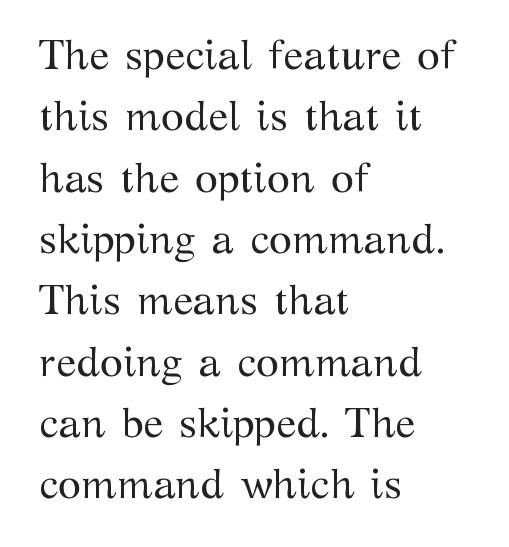
Q: Is the text bold? A: No.
Q: Is the text italic (slanted)? A: No, it is upright.
Q: Is the typeface a serif or a sans-serif typeface? A: Serif.
Q: Is the text underlined? A: No.
Q: How is the paragraph aligned? A: Left-aligned.
Q: Is the spacing between letters normal or unusually wide? A: Normal.
Q: Is the spacing between lines tight, normal or loose? A: Normal.
Q: Width (condensed, normal, or wide)? A: Normal.
Q: Stroke contrast? A: Medium.
Q: x-height? A: Medium.
Q: Monospaced? A: No.
